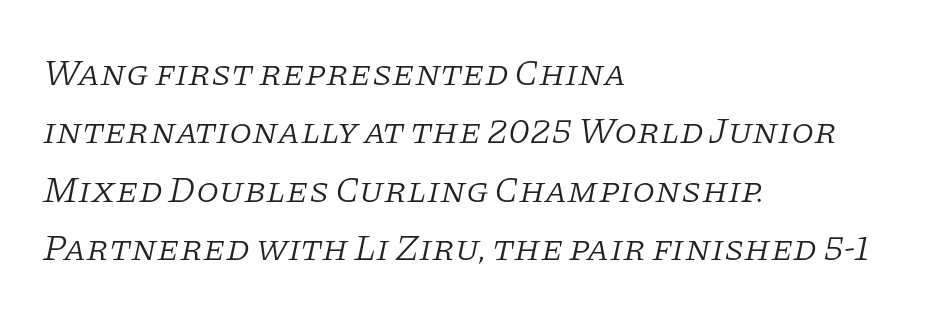
{"serif": "yes", "italic": "yes", "lean": "right", "slant_degrees": 11, "bold": "no", "weight": "light", "width": "normal", "stroke_contrast": "low", "x_height": "large", "monospaced": "no", "underline": "no", "align": "left", "line_spacing": "normal", "line_spacing_ratio": 1.58, "letter_spacing": "normal", "letter_spacing_em": 0.0, "glyph_px": 37}
